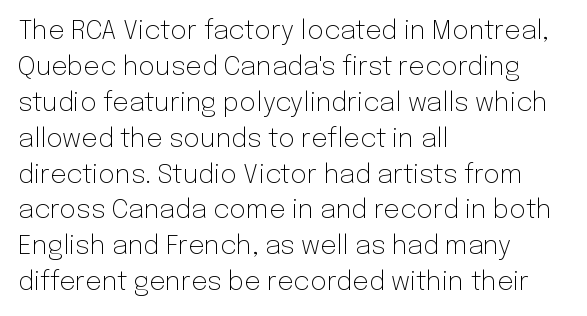
{"italic": "no", "bold": "no", "underline": "no", "align": "left", "line_spacing": "normal", "line_spacing_ratio": 1.38, "letter_spacing": "normal", "letter_spacing_em": 0.0, "glyph_px": 26}
